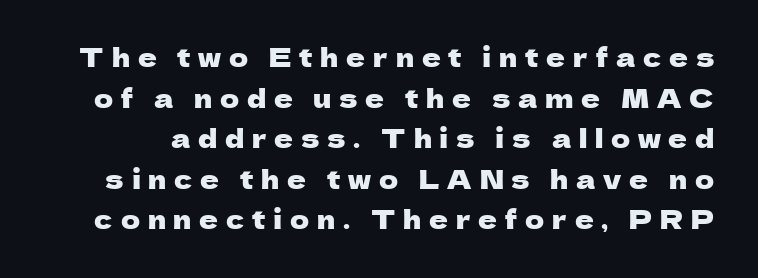
{"italic": "no", "underline": "no", "line_spacing": "normal", "line_spacing_ratio": 1.56, "letter_spacing": "wide", "letter_spacing_em": 0.3, "glyph_px": 26}
